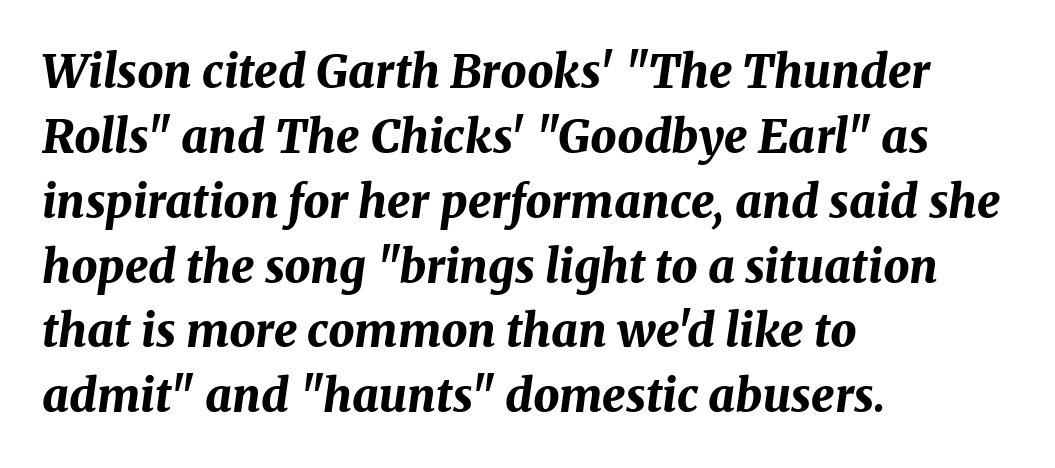
The image shows 46 px bold type, italic (leaning right); set left-aligned, normal line spacing (1.41x), normal letter spacing, not underlined; medium stroke contrast and a medium x-height.
